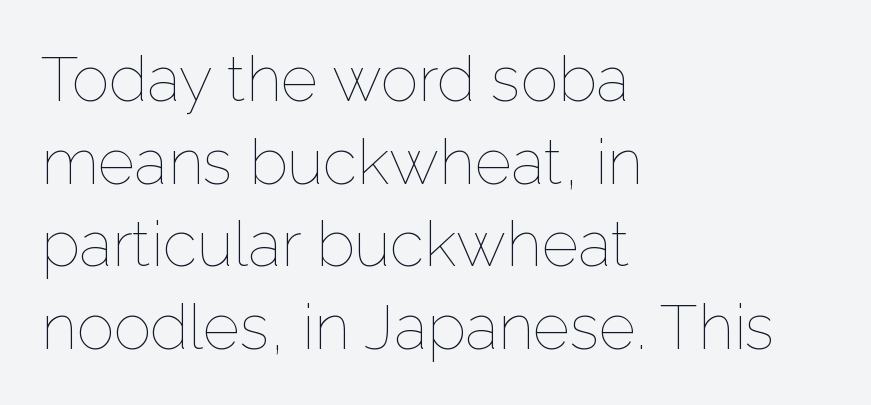
Q: Is the text bold? A: No.
Q: Is the text italic (slanted)? A: No, it is upright.
Q: Is the text underlined? A: No.
Q: How is the paragraph aligned? A: Left-aligned.
Q: Is the spacing between letters normal or unusually wide? A: Normal.
Q: Is the spacing between lines tight, normal or loose? A: Normal.
Q: Width (condensed, normal, or wide)? A: Normal.
Q: Stroke contrast? A: Low.
Q: x-height? A: Medium.
Q: Monospaced? A: No.
